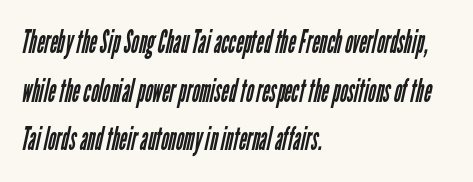
{"serif": "no", "bold": "no", "weight": "regular", "width": "condensed", "stroke_contrast": "low", "x_height": "medium", "monospaced": "no", "underline": "no", "align": "left", "line_spacing": "normal", "line_spacing_ratio": 1.47, "letter_spacing": "normal", "letter_spacing_em": 0.0, "glyph_px": 33}
